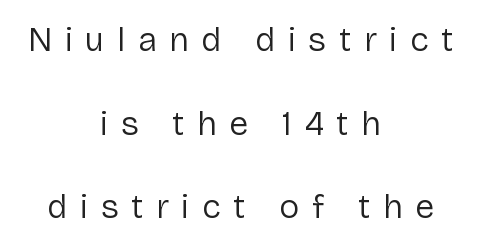
The image shows 34 px regular-weight sans-serif type, upright; set centered, loose line spacing (2.46x), unusually wide letter spacing (+0.37 em), not underlined; low stroke contrast and a medium x-height.
